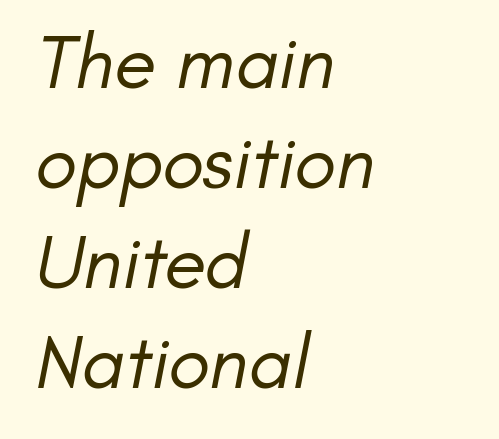
Standard letterfit; no display-style spreading of the glyphs. A typesetter would call this leading conventional body-copy spacing. Honestly, there is no underline to notice here at all. Spacing verdict: proportional, widths tailored to each character. The rendering shows plain stroke endings on the letterforms — a sans-serif design.
